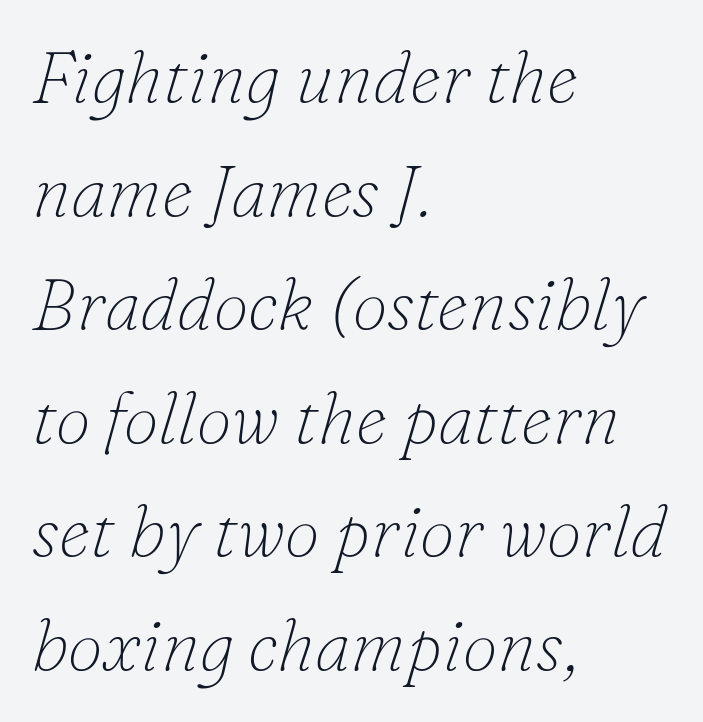
Q: Is the text bold? A: No.
Q: Is the text italic (slanted)? A: Yes, it leans right by about 16 degrees.
Q: Is the typeface a serif or a sans-serif typeface? A: Serif.
Q: Is the text underlined? A: No.
Q: How is the paragraph aligned? A: Left-aligned.
Q: Is the spacing between letters normal or unusually wide? A: Normal.
Q: Is the spacing between lines tight, normal or loose? A: Normal.
Q: Width (condensed, normal, or wide)? A: Normal.
Q: Stroke contrast? A: Low.
Q: x-height? A: Small.
Q: Monospaced? A: No.
